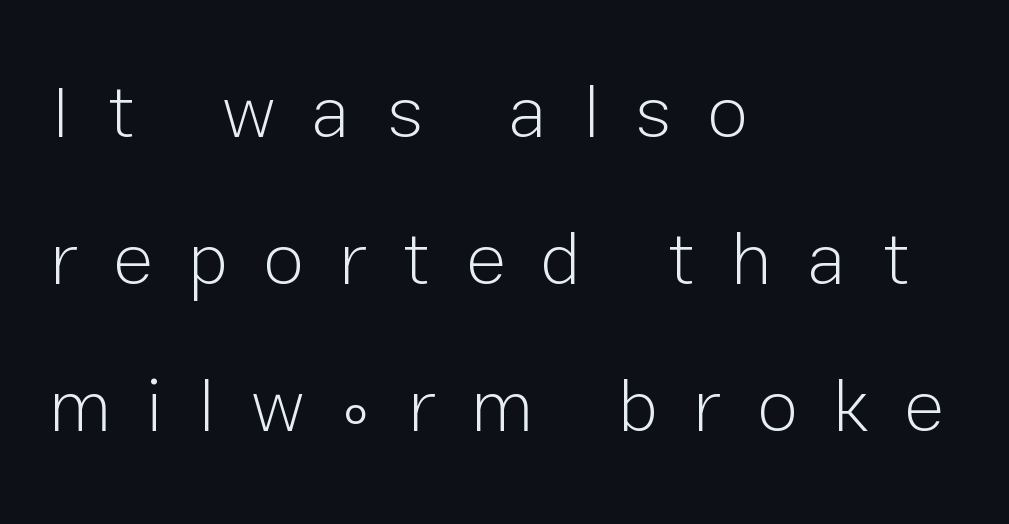
Between one letter and the next there's a generous, obvious gap. Short and long lines alike share a common starting point at left. Rendered with straight, roman letterforms. The designer dialed line spacing up above the default. The typesetting does not lean heavy: it is not bold. You could not count columns in this text — the font is proportionally spaced.
